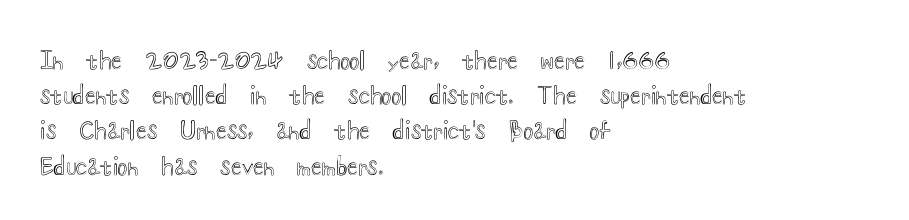
The designer left line spacing at the default. The face used here is rendered with its standard letterfit. The letters stand upright; this is a roman face. The rag falls on the right side of this text block. The words here are not underlined.
